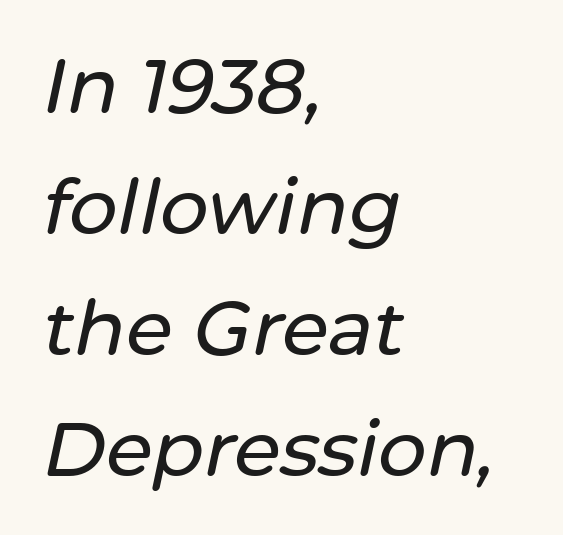
The tracking reads as untouched default to a designer's eye. Does the copy run flush right? No — it runs flush left. Do the characters align in a grid? No, the font is proportional. A typesetter would call this leading conventional body-copy spacing. Letters rest on an invisible, unmarked baseline.
